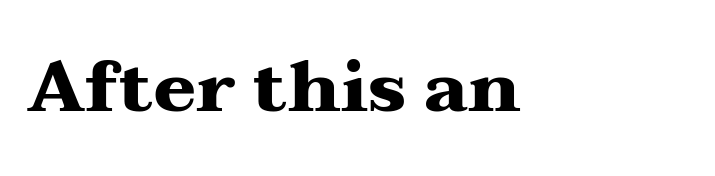
Only glyphs here, with clear space below each row. How heavy is the stroke? Heavy — this is a bold. The passage shown is typeset with a serif family. Look at the tracking — it's just the regular setting, nothing added. This sample is left-justified, so line endings fall wherever the words run out. Character widths vary here, with narrow letters taking less room than wide ones.
